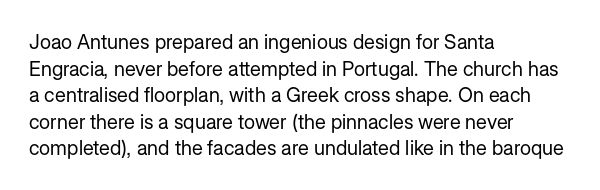
Does the copy run flush right? No — it runs flush left. The block of text has a typical density, with ordinary space between rows. This sample uses plain, unmodified letter spacing. The zone under the glyphs is completely vacant. A roman cut, with each character standing at attention. Stem width sits at or under what a default text font uses.
